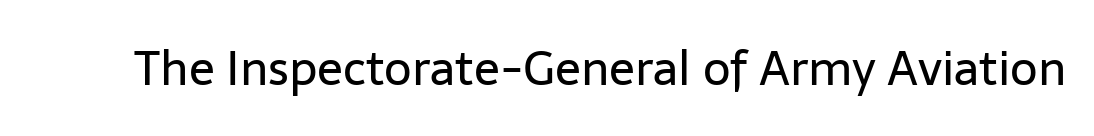
{"serif": "no", "italic": "no", "bold": "no", "weight": "regular", "width": "normal", "stroke_contrast": "low", "x_height": "medium", "monospaced": "no", "underline": "no", "letter_spacing": "normal", "letter_spacing_em": 0.0, "glyph_px": 48}
